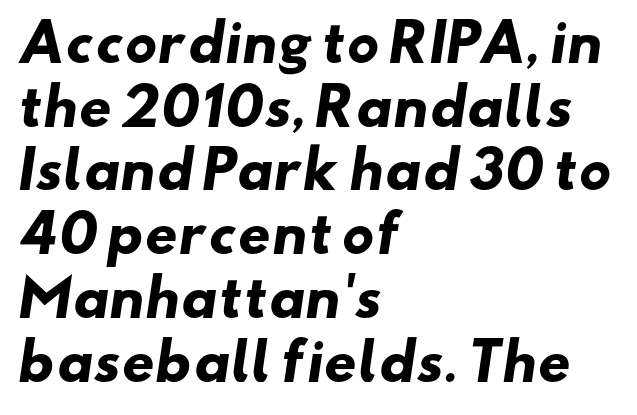
{"serif": "no", "bold": "yes", "weight": "heavy", "width": "wide", "stroke_contrast": "low", "x_height": "small", "monospaced": "no", "underline": "no", "align": "left", "line_spacing": "normal", "line_spacing_ratio": 1.25, "letter_spacing": "normal", "letter_spacing_em": 0.0, "glyph_px": 51}
